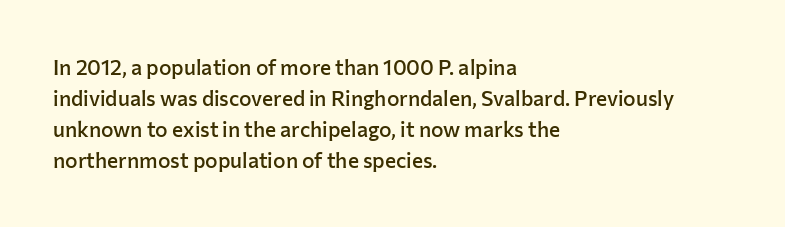
Q: Is the text bold? A: Semi-bold.
Q: Is the text italic (slanted)? A: No, it is upright.
Q: Is the text underlined? A: No.
Q: How is the paragraph aligned? A: Left-aligned.
Q: Is the spacing between letters normal or unusually wide? A: Normal.
Q: Is the spacing between lines tight, normal or loose? A: Normal.
